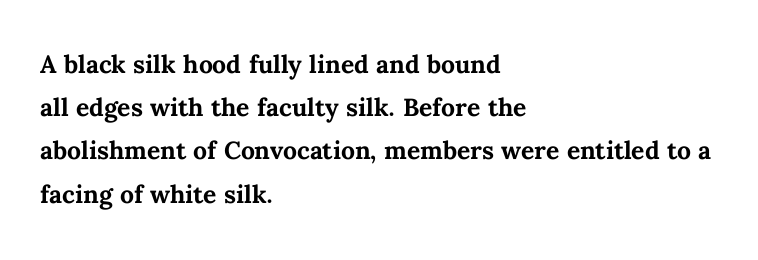
Q: Is the text bold? A: Yes.
Q: Is the text italic (slanted)? A: No, it is upright.
Q: Is the text underlined? A: No.
Q: How is the paragraph aligned? A: Left-aligned.
Q: Is the spacing between letters normal or unusually wide? A: Normal.
Q: Is the spacing between lines tight, normal or loose? A: Normal.
Q: Width (condensed, normal, or wide)? A: Normal.
Q: Stroke contrast? A: Medium.
Q: x-height? A: Medium.
Q: Monospaced? A: No.
